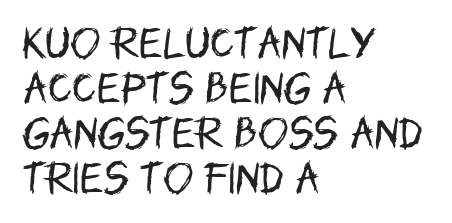
Nobody drew a line under any word here. The face used here is a sans, in the tradition of grotesques and geometrics. These lines stack with their left ends in a neat column. Nope, not italic — everything's standing straight. Letters have the restrained weight of plain body copy at most. Successive baselines arrive at the customary interval.
